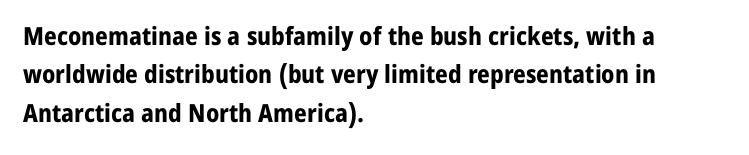
The image shows 25 px bold type, upright; set left-aligned, normal line spacing (1.54x), normal letter spacing, not underlined.
